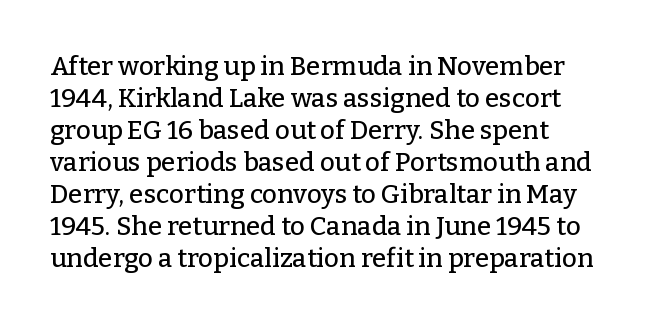
Q: Is the text italic (slanted)? A: No, it is upright.
Q: Is the text underlined? A: No.
Q: How is the paragraph aligned? A: Left-aligned.
Q: Is the spacing between letters normal or unusually wide? A: Normal.
